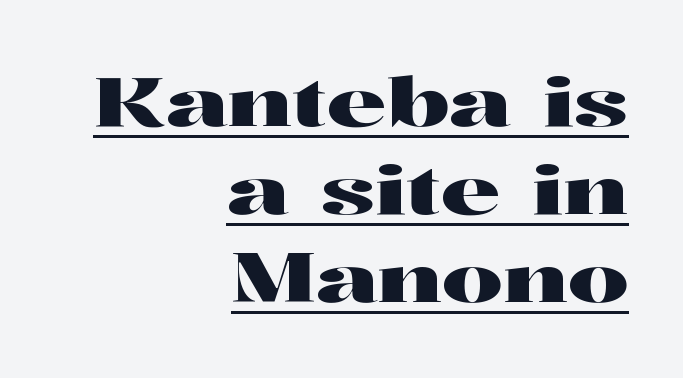
Q: Is the text italic (slanted)? A: No, it is upright.
Q: Is the typeface a serif or a sans-serif typeface? A: Serif.
Q: Is the text underlined? A: Yes.
Q: How is the paragraph aligned? A: Right-aligned.
Q: Is the spacing between letters normal or unusually wide? A: Normal.
Q: Is the spacing between lines tight, normal or loose? A: Normal.
Q: Width (condensed, normal, or wide)? A: Wide.
Q: Stroke contrast? A: High.
Q: x-height? A: Medium.
Q: Monospaced? A: No.
